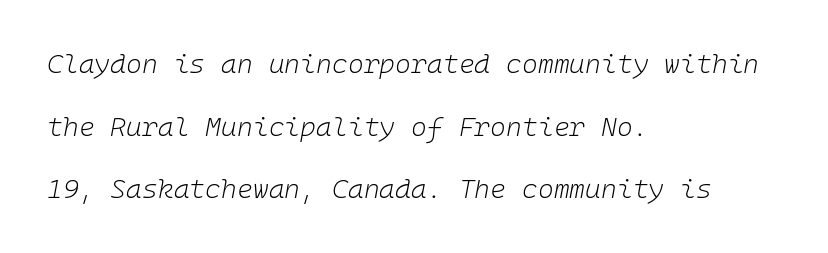
{"italic": "yes", "lean": "right", "slant_degrees": 10, "bold": "no", "underline": "no", "align": "left", "line_spacing": "loose", "line_spacing_ratio": 2.32, "letter_spacing": "normal", "letter_spacing_em": 0.0, "glyph_px": 27}
